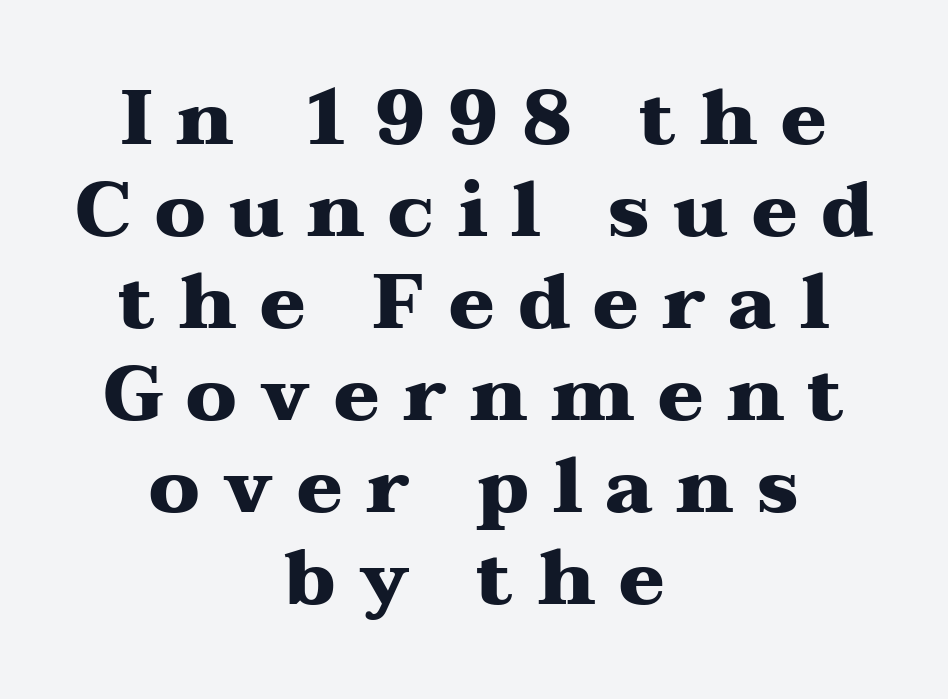
The image shows 76 px heavy, wide serif type, upright; set centered, line spacing 1.21x, unusually wide letter spacing (+0.31 em), not underlined; medium stroke contrast and a medium x-height.
